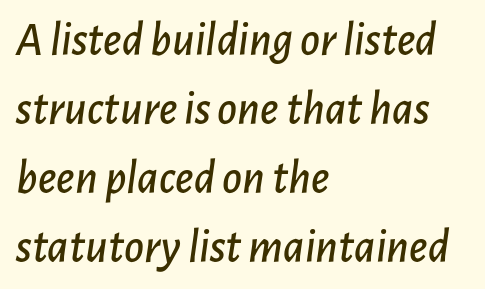
Descenders hang freely into open space. The lines in this sample share a left origin and differ only in where they stop. The passage shown is typed in a proportional face where columns would drift. The font's italic variant was chosen for this text. The lines sit at an ordinary, default distance from one another. You could call the tracking neutral — neither tight nor loose.
